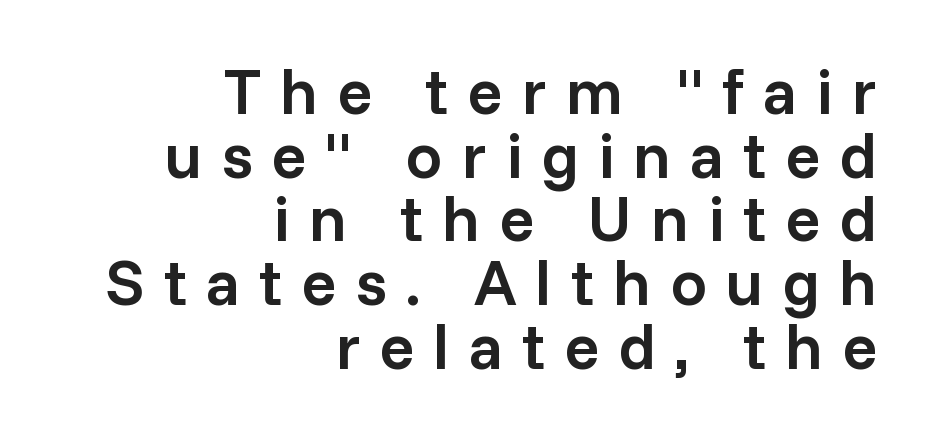
{"serif": "no", "italic": "no", "bold": "semi", "weight": "semibold", "width": "normal", "stroke_contrast": "low", "x_height": "medium", "monospaced": "no", "underline": "no", "align": "right", "line_spacing": "tight", "line_spacing_ratio": 0.98, "letter_spacing": "wide", "letter_spacing_em": 0.29, "glyph_px": 65}
